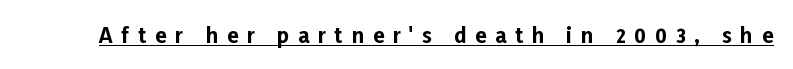
The image shows 21 px bold type, upright; set unusually wide letter spacing (+0.41 em), underlined.
